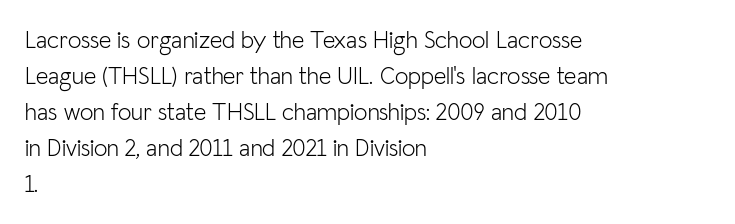
Q: Is the text bold? A: No.
Q: Is the text italic (slanted)? A: No, it is upright.
Q: Is the text underlined? A: No.
Q: How is the paragraph aligned? A: Left-aligned.
Q: Is the spacing between letters normal or unusually wide? A: Normal.
Q: Is the spacing between lines tight, normal or loose? A: Normal.
